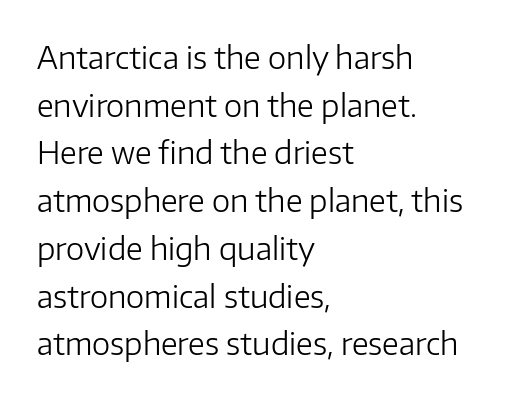
{"serif": "no", "italic": "no", "bold": "no", "weight": "light", "width": "normal", "stroke_contrast": "low", "x_height": "medium", "monospaced": "no", "underline": "no", "align": "left", "line_spacing": "normal", "line_spacing_ratio": 1.54, "letter_spacing": "normal", "letter_spacing_em": 0.0, "glyph_px": 31}
